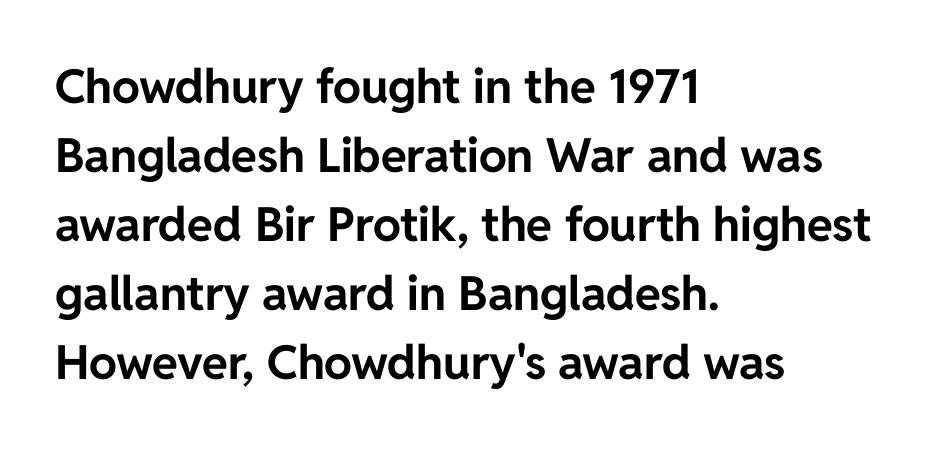
{"serif": "no", "italic": "no", "bold": "yes", "weight": "bold", "width": "normal", "stroke_contrast": "low", "x_height": "medium", "monospaced": "no", "underline": "no", "align": "left", "line_spacing": "normal", "line_spacing_ratio": 1.47, "letter_spacing": "normal", "letter_spacing_em": 0.0, "glyph_px": 47}
